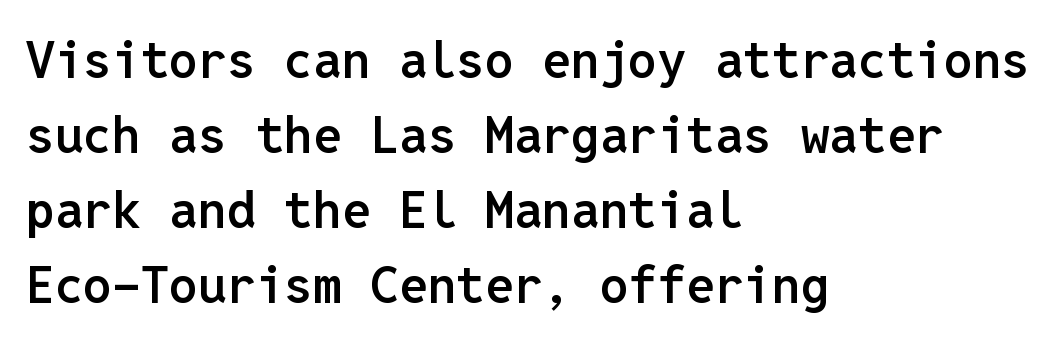
The image shows 51 px semibold sans-serif type, upright, monospaced; set left-aligned, normal line spacing (1.47x), normal letter spacing, not underlined; low stroke contrast and a medium x-height.
